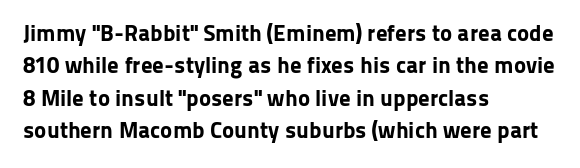
The space directly below the letters is spotless. A dark, heavy texture on the line: the type is bold. Every row of glyphs begins at an identical x-position on the left. Posture: vertical.
